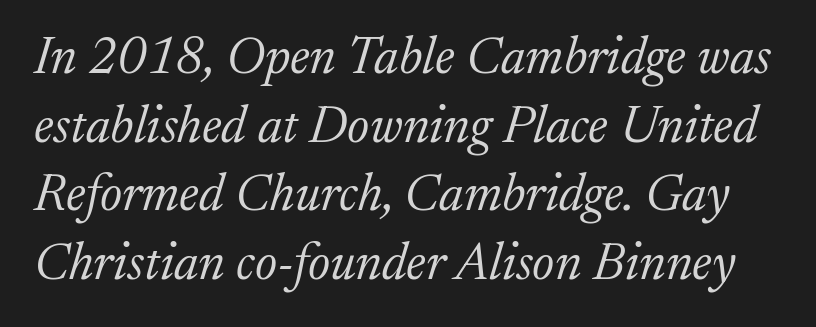
The image shows 52 px light serif type, italic (leaning right); set normal line spacing (1.32x), normal letter spacing, not underlined; low stroke contrast and a medium x-height.
